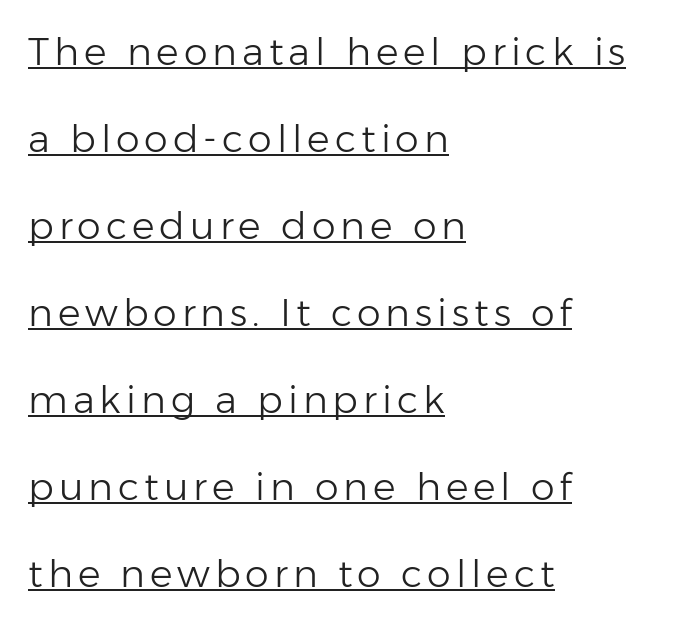
The image shows 38 px light sans-serif type, upright; set left-aligned, loose line spacing (2.29x), underlined; low stroke contrast and a medium x-height.
